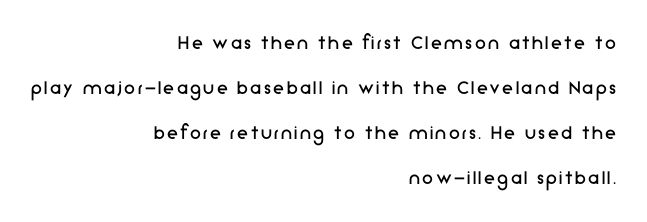
Bare-footed words on every line. If you drew a ruler down the right edge, every line would touch it. Quick note: not italic, upright. The leading is generous, giving the passage an open texture.
